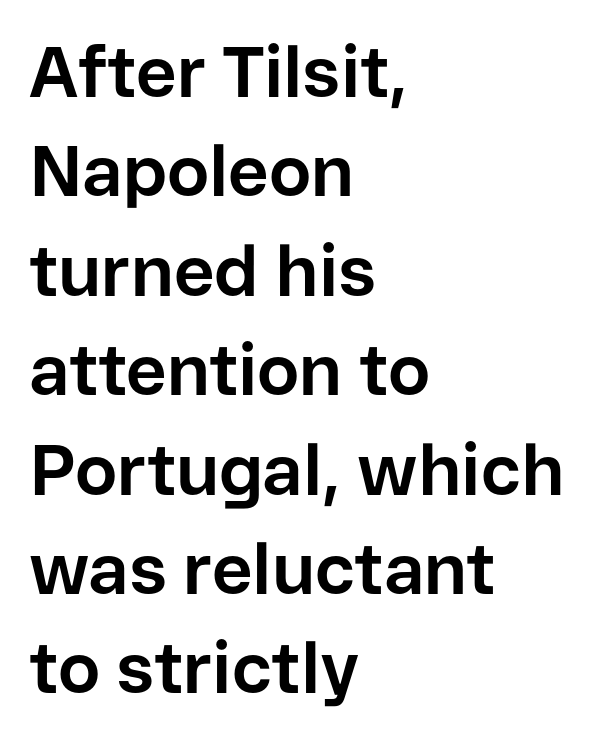
{"serif": "no", "italic": "no", "bold": "yes", "weight": "bold", "width": "normal", "stroke_contrast": "low", "x_height": "medium", "monospaced": "no", "underline": "no", "align": "left", "line_spacing": "normal", "line_spacing_ratio": 1.4, "letter_spacing": "normal", "letter_spacing_em": 0.0, "glyph_px": 71}
